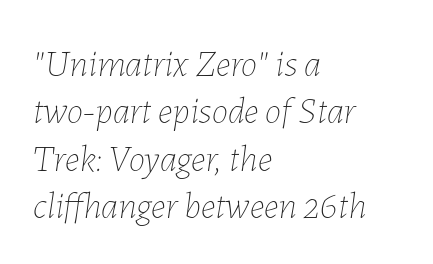
The tracking reads as untouched default to a designer's eye. Letters rest on an invisible, unmarked baseline. Ink coverage per letter is moderate at most. Italic: yes, the glyphs are oblique. Leading matches the norm, producing a regular column. Varying glyph widths throughout — classic text-font behaviour.
